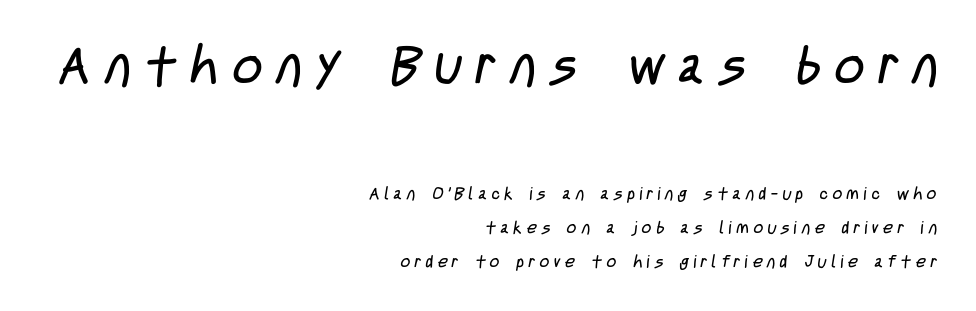
{"serif": "no", "bold": "no", "weight": "regular", "width": "condensed", "stroke_contrast": "low", "x_height": "large", "monospaced": "no", "underline": "no", "align": "right", "line_spacing": "loose", "line_spacing_ratio": 1.99, "letter_spacing": "wide", "letter_spacing_em": 0.27, "larger_block": "first", "size_ratio": 3.06, "glyph_px": 52}
